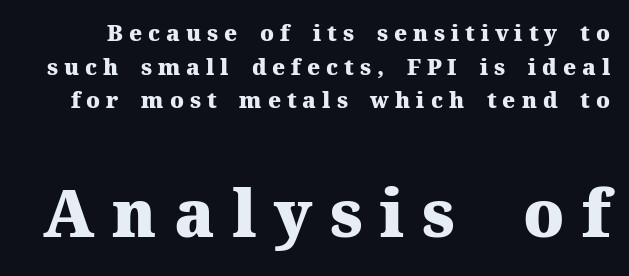
A full-strength bold gives these letters their thick strokes. Characters remain perfectly vertical along every line. This sample has the flowing, uneven cadence of proportional lettering. Characters follow at a spacing far wider than the type designer built in. The font family rendered here belongs to the serif group.
